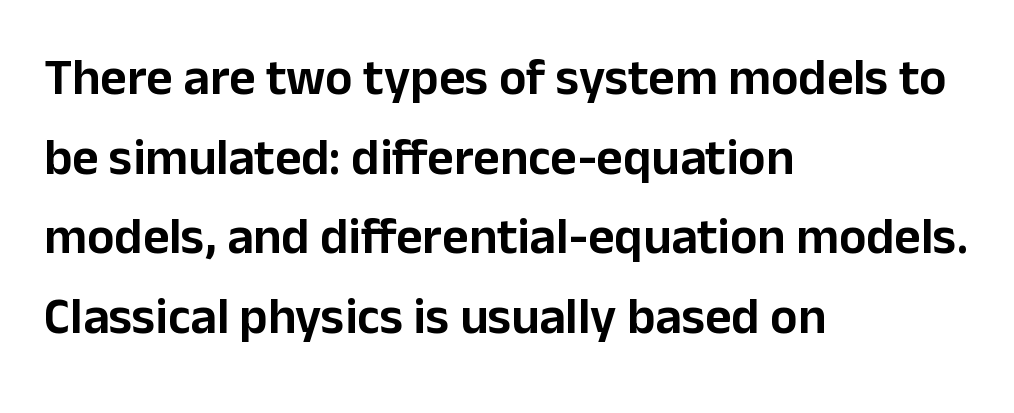
Honestly, the row spacing looks completely unremarkable. The face used here is a sans, in the tradition of grotesques and geometrics. All the whitespace from short lines collects on the right. Varying glyph widths throughout — classic text-font behaviour. Ordinary non-slanted type is in use. Letter spacing: default.
